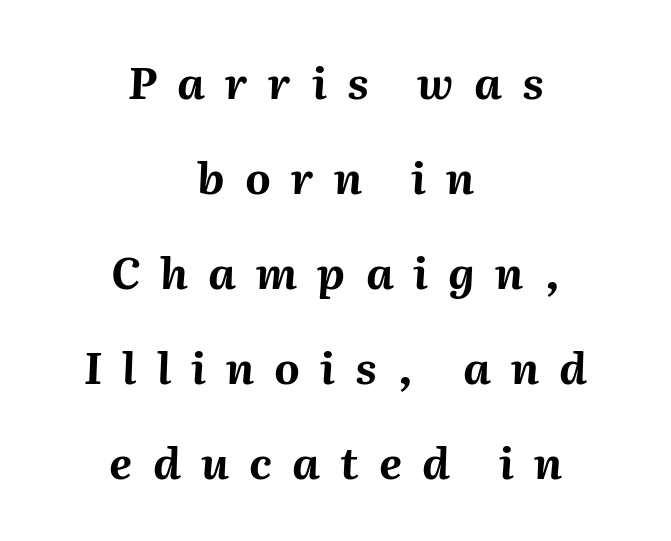
Q: Is the text bold? A: Yes.
Q: Is the text italic (slanted)? A: Yes, it leans right by about 2 degrees.
Q: Is the text underlined? A: No.
Q: How is the paragraph aligned? A: Centered.
Q: Is the spacing between letters normal or unusually wide? A: Unusually wide.
Q: Is the spacing between lines tight, normal or loose? A: Loose.
Q: Width (condensed, normal, or wide)? A: Normal.
Q: Stroke contrast? A: Medium.
Q: x-height? A: Medium.
Q: Monospaced? A: No.
